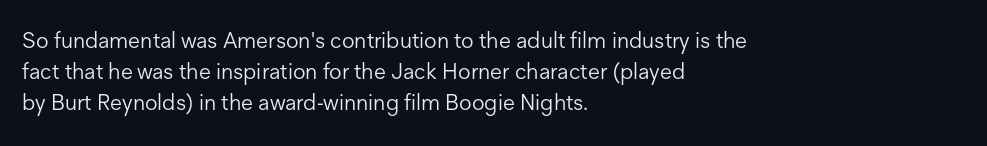
The words here are not underlined. Default kerning and tracking; the words read as compact shapes. The paragraph shown leans on its left margin. Posture: straight, roman, zero tilt. Vertical stems look standard width or narrower in stroke. Vertical spacing — default.
